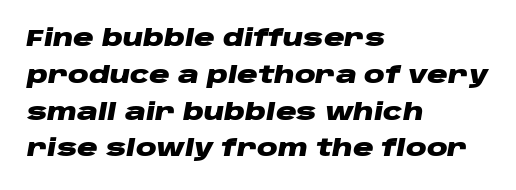
The image shows 23 px bold type, italic (leaning right); set left-aligned, normal line spacing (1.6x), normal letter spacing, not underlined.
